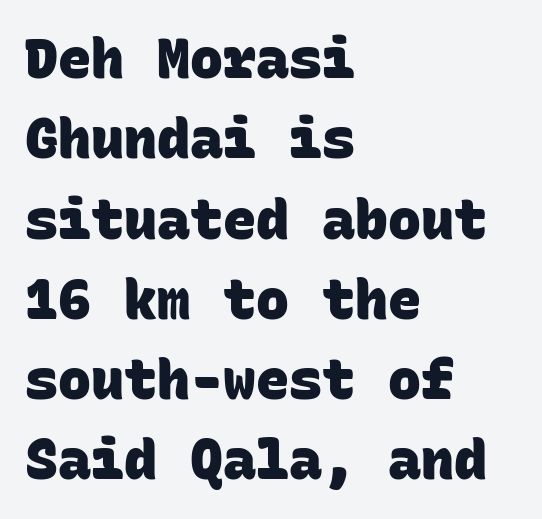
The image shows 55 px heavy sans-serif type, monospaced; set left-aligned, normal line spacing (1.46x), normal letter spacing, not underlined; low stroke contrast and a large x-height.
